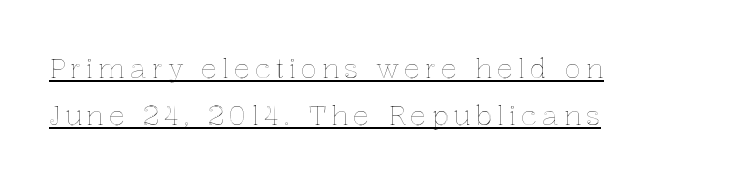
{"italic": "no", "underline": "yes", "align": "left", "line_spacing_ratio": 1.74, "glyph_px": 27}
